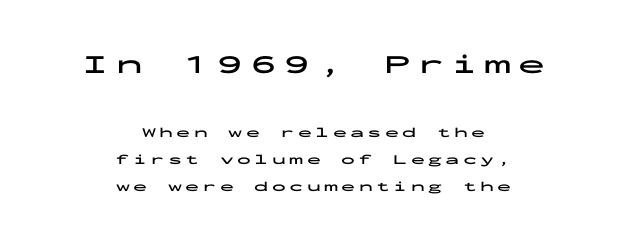
Someone cranked the tracking dial way up on this one. The space directly below the letters is spotless. Set as a true bold cut, around the 700 mark. The letters stand upright; this is a roman face. Airy leading.
